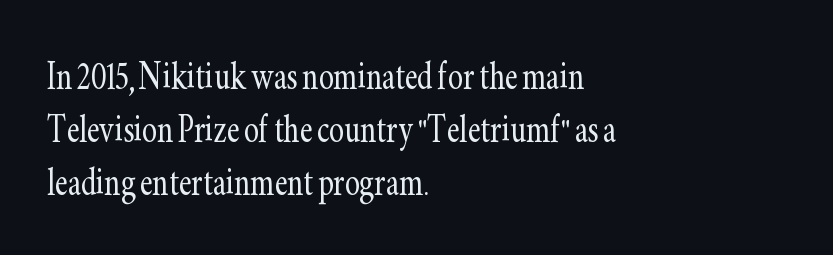
The image shows 45 px light, condensed serif type, upright; set left-aligned, line spacing 1.18x, normal letter spacing, not underlined; low stroke contrast and a small x-height.
